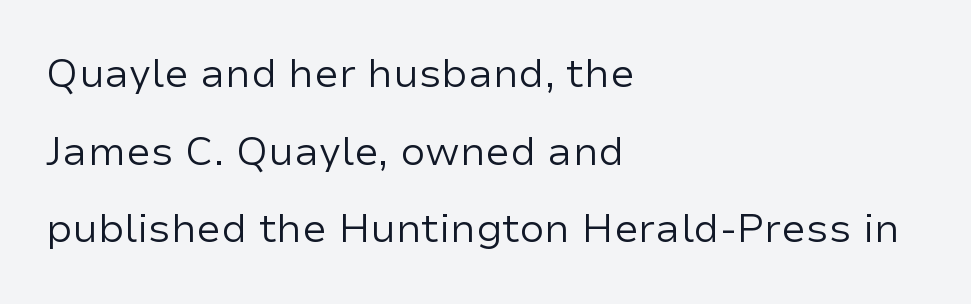
{"serif": "no", "italic": "no", "bold": "no", "weight": "regular", "width": "normal", "stroke_contrast": "low", "x_height": "medium", "monospaced": "no", "underline": "no", "align": "left", "line_spacing": "loose", "line_spacing_ratio": 1.94, "letter_spacing": "normal", "letter_spacing_em": 0.0, "glyph_px": 40}
